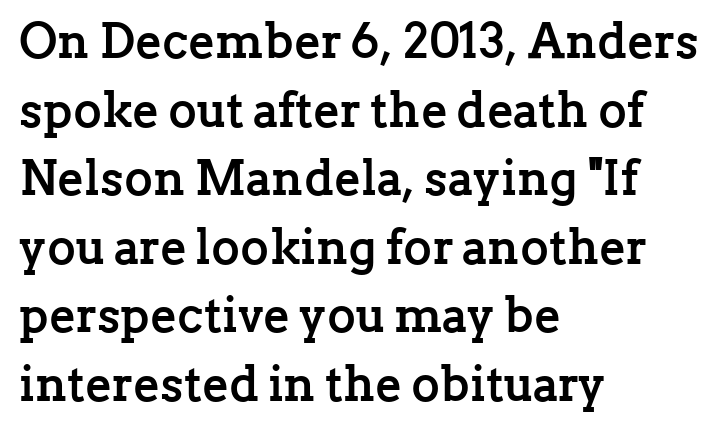
The image shows 49 px semibold serif type, upright; set left-aligned, normal line spacing (1.4x), normal letter spacing, not underlined; low stroke contrast and a medium x-height.
